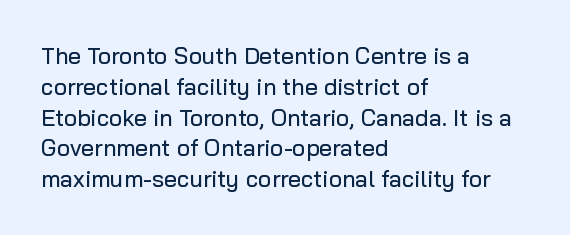
The glyphs are unaccompanied by any horizontal stroke below them. Quick note: not italic, upright. Each word holds together tightly as a unit, with standard inter-letter gaps. The paragraph shown leans on its left margin. Does the leading feel generous? No, just average.
